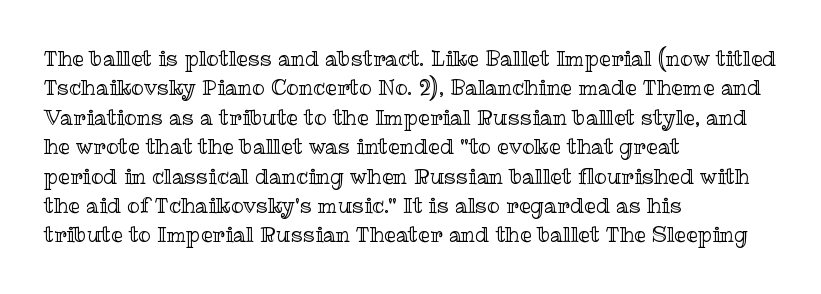
Q: Is the text italic (slanted)? A: No, it is upright.
Q: Is the text underlined? A: No.
Q: How is the paragraph aligned? A: Left-aligned.
Q: Is the spacing between letters normal or unusually wide? A: Normal.
Q: Is the spacing between lines tight, normal or loose? A: Normal.
